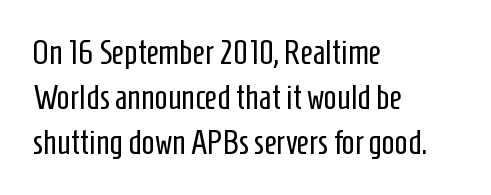
The image shows 34 px regular-weight, condensed sans-serif type, upright; set left-aligned, normal line spacing (1.33x), normal letter spacing, not underlined; low stroke contrast and a medium x-height.
